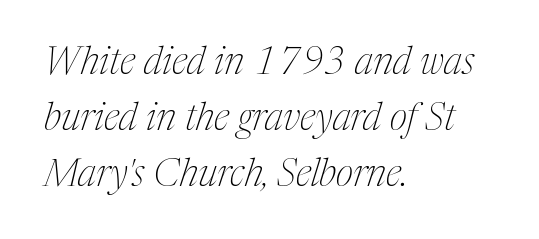
Q: Is the text bold? A: No.
Q: Is the text italic (slanted)? A: Yes, it leans right by about 17 degrees.
Q: Is the typeface a serif or a sans-serif typeface? A: Serif.
Q: Is the text underlined? A: No.
Q: How is the paragraph aligned? A: Left-aligned.
Q: Is the spacing between letters normal or unusually wide? A: Normal.
Q: Is the spacing between lines tight, normal or loose? A: Normal.
Q: Width (condensed, normal, or wide)? A: Condensed.
Q: Stroke contrast? A: Medium.
Q: x-height? A: Medium.
Q: Monospaced? A: No.
